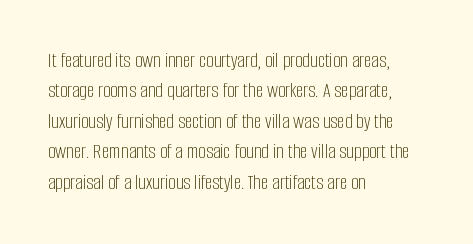
{"italic": "no", "bold": "no", "underline": "no", "align": "left", "line_spacing": "normal", "line_spacing_ratio": 1.45, "letter_spacing": "normal", "letter_spacing_em": 0.0, "glyph_px": 21}
